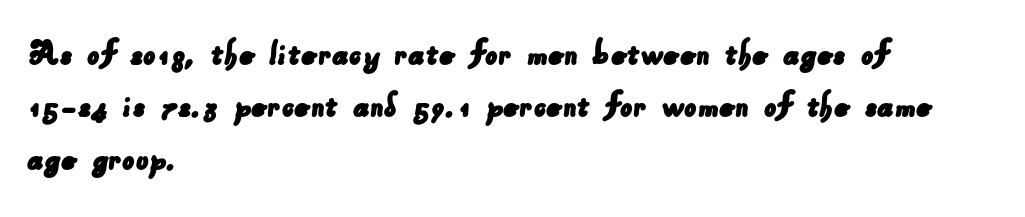
{"serif": "no", "width": "normal", "stroke_contrast": "low", "x_height": "small", "monospaced": "no", "underline": "no", "align": "left", "line_spacing": "normal", "line_spacing_ratio": 1.34, "letter_spacing": "normal", "letter_spacing_em": 0.0, "glyph_px": 39}
